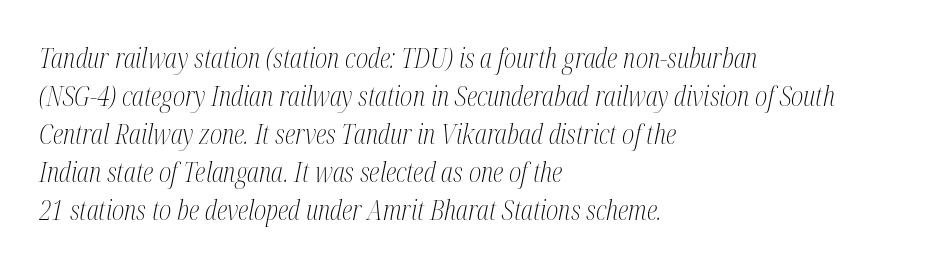
Q: Is the text bold? A: No.
Q: Is the text italic (slanted)? A: Yes, it leans right by about 12 degrees.
Q: Is the text underlined? A: No.
Q: How is the paragraph aligned? A: Left-aligned.
Q: Is the spacing between letters normal or unusually wide? A: Normal.
Q: Is the spacing between lines tight, normal or loose? A: Normal.
